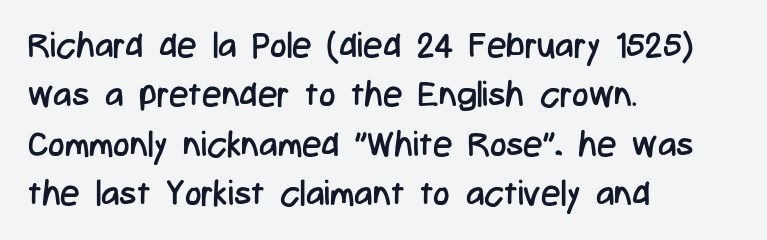
Is the letter spacing exaggerated? No — it looks like the ordinary default. The face looks like a standard text weight, possibly lighter. Beneath every word, the page is bare. Posture: vertical. A typesetter would call this leading conventional body-copy spacing. Does the copy run flush right? No — it runs flush left.
